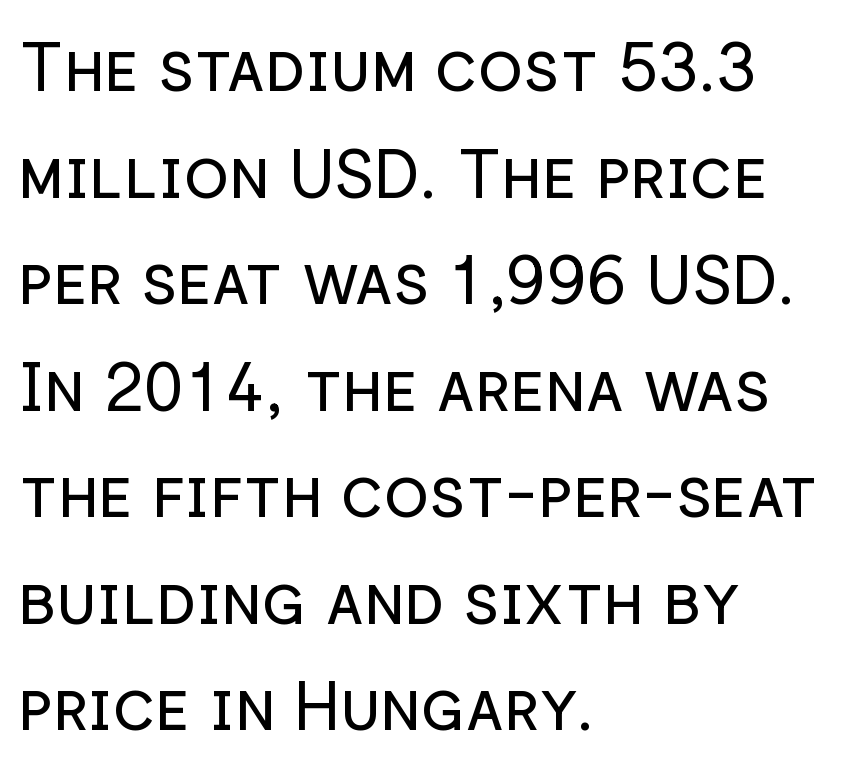
{"serif": "no", "italic": "no", "bold": "no", "weight": "regular", "width": "normal", "stroke_contrast": "low", "x_height": "medium", "monospaced": "no", "underline": "no", "align": "left", "line_spacing": "normal", "line_spacing_ratio": 1.59, "letter_spacing": "normal", "letter_spacing_em": 0.0, "glyph_px": 67}
